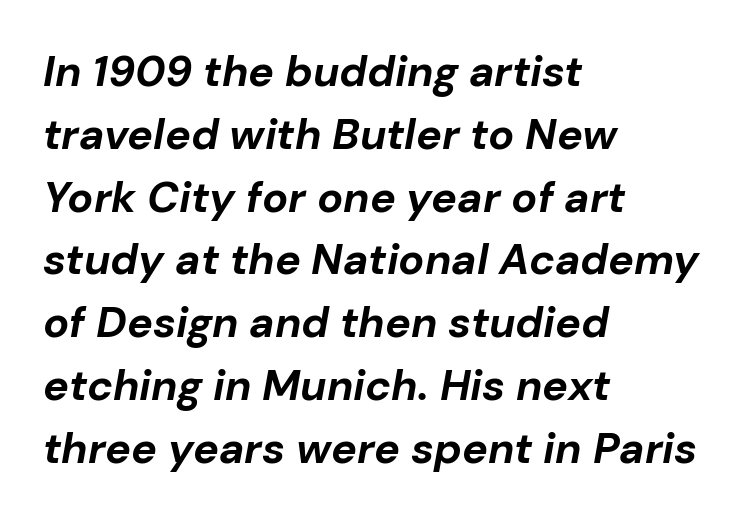
{"italic": "yes", "lean": "right", "slant_degrees": 10, "bold": "yes", "weight": "bold", "width": "normal", "stroke_contrast": "low", "x_height": "medium", "monospaced": "no", "underline": "no", "align": "left", "line_spacing": "normal", "line_spacing_ratio": 1.46, "letter_spacing": "normal", "letter_spacing_em": 0.0, "glyph_px": 43}
